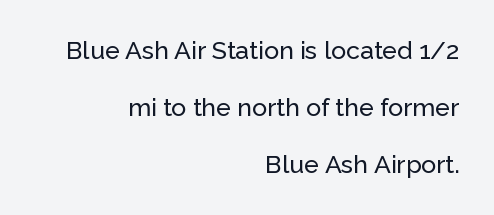
You could fit nearly another row in the gap between these rows. Where is the straight margin? On the right. Every character sits straight up, as roman type does. Glance below the letters and you will spot only blank space.
